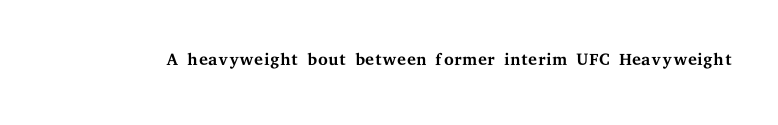
The image shows 25 px text type, upright; set normal letter spacing, not underlined.
